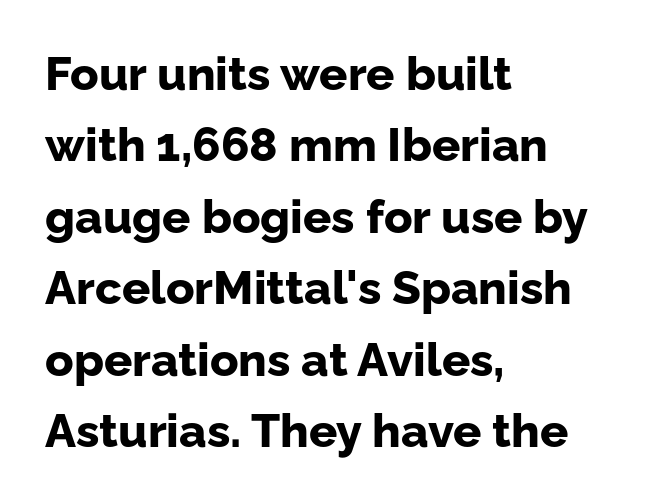
{"serif": "no", "italic": "no", "bold": "yes", "weight": "bold", "width": "normal", "stroke_contrast": "low", "x_height": "medium", "monospaced": "no", "underline": "no", "align": "left", "line_spacing": "normal", "line_spacing_ratio": 1.52, "letter_spacing": "normal", "letter_spacing_em": 0.0, "glyph_px": 47}
